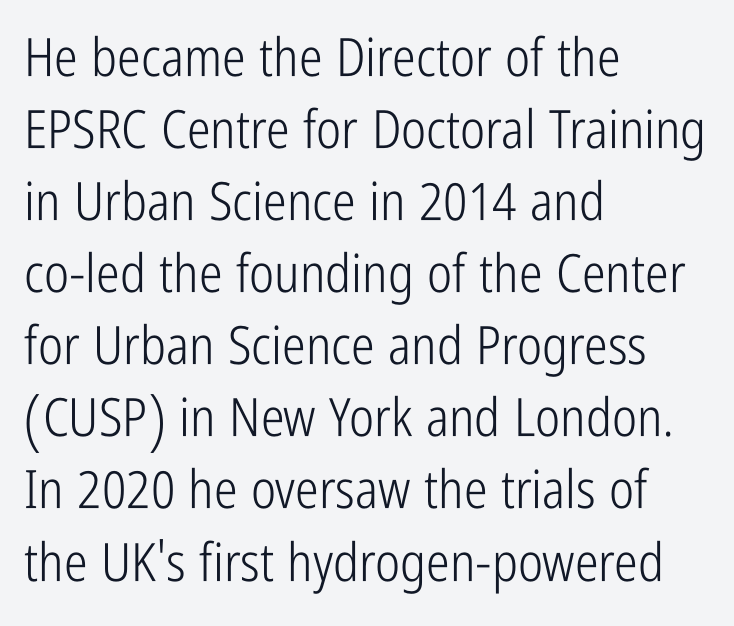
The passage shown is typeset with a sans-serif family. Where is the straight margin? On the left. The weight tops out at a normal text grade. The zone under the glyphs is completely vacant.
